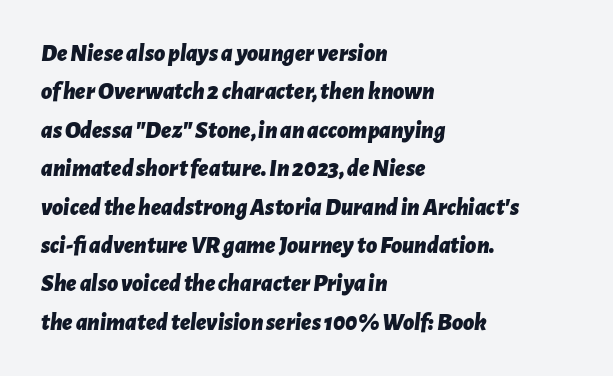
{"italic": "yes", "lean": "right", "slant_degrees": 7, "bold": "yes", "underline": "no", "align": "left", "line_spacing": "normal", "line_spacing_ratio": 1.6, "letter_spacing": "normal", "letter_spacing_em": 0.0, "glyph_px": 24}
